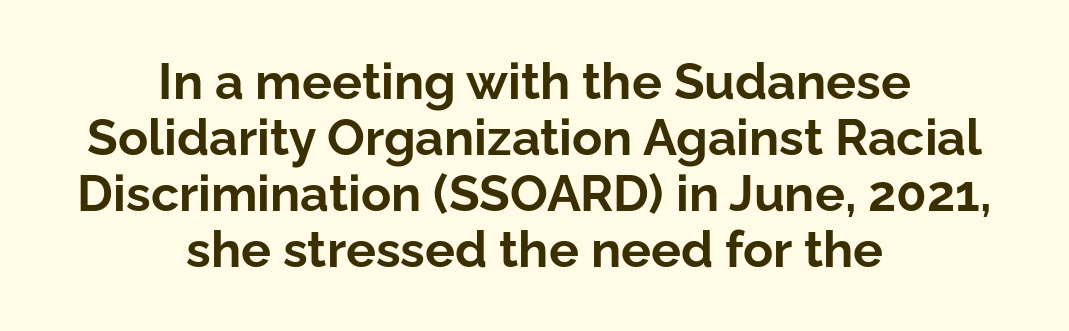
Honestly, the letter spacing is just normal — you wouldn't notice it. Font category for this specimen: sans-serif. The letters advance in unequal steps, a hallmark of proportional type. The face used here has the dense, thick strokes of a bold. Each new line begins almost immediately beneath the previous one.
